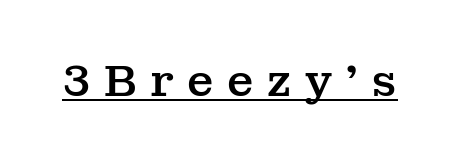
{"serif": "yes", "italic": "no", "width": "normal", "stroke_contrast": "medium", "x_height": "medium", "monospaced": "no", "underline": "yes", "letter_spacing": "wide", "letter_spacing_em": 0.29, "glyph_px": 44}
